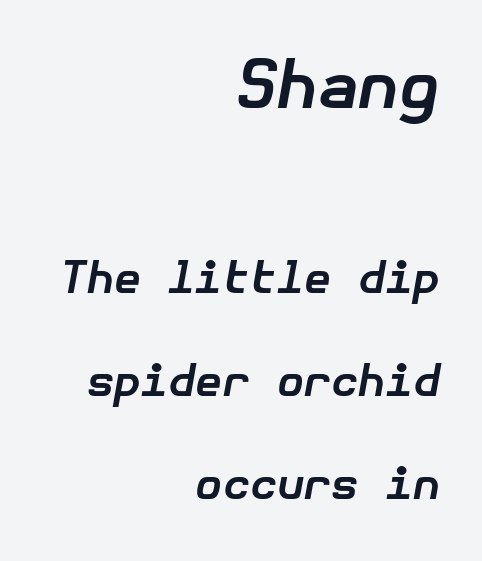
{"italic": "yes", "lean": "right", "slant_degrees": 10, "bold": "yes", "weight": "bold", "width": "normal", "stroke_contrast": "low", "x_height": "medium", "underline": "no", "align": "right", "line_spacing": "loose", "line_spacing_ratio": 2.34, "letter_spacing": "normal", "letter_spacing_em": 0.0, "larger_block": "first", "size_ratio": 1.5, "glyph_px": 66}
